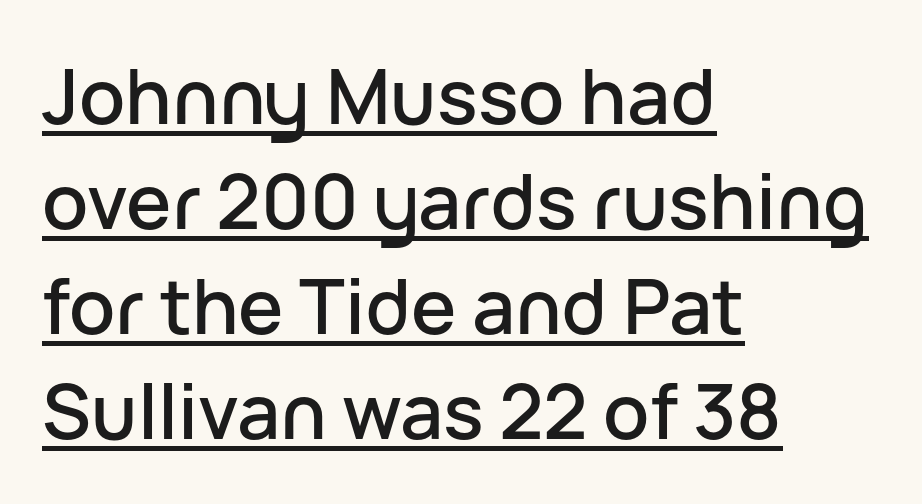
Q: Is the text italic (slanted)? A: No, it is upright.
Q: Is the typeface a serif or a sans-serif typeface? A: Sans-serif.
Q: Is the text underlined? A: Yes.
Q: How is the paragraph aligned? A: Left-aligned.
Q: Is the spacing between letters normal or unusually wide? A: Normal.
Q: Is the spacing between lines tight, normal or loose? A: Normal.
Q: Width (condensed, normal, or wide)? A: Normal.
Q: Stroke contrast? A: Low.
Q: x-height? A: Medium.
Q: Monospaced? A: No.
